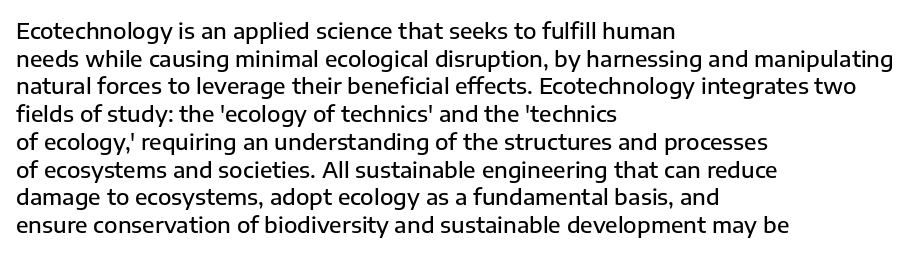
You can tell it's not italic because the verticals are truly vertical. Underlining? Definitely not there. Teacher's note: observe the even left margin — that is flush-left alignment. On the weight axis this lands at semibold, roughly 600.
